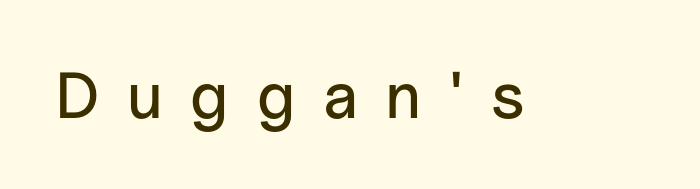
{"serif": "no", "italic": "no", "width": "normal", "stroke_contrast": "low", "x_height": "medium", "monospaced": "no", "underline": "no", "letter_spacing": "wide", "letter_spacing_em": 0.42, "glyph_px": 65}
